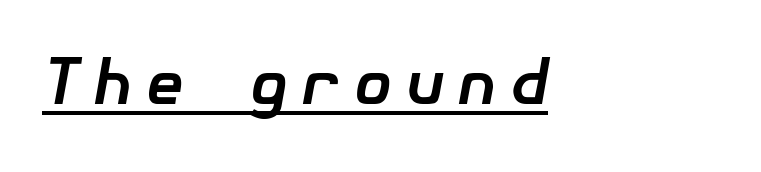
Q: Is the text bold? A: Yes.
Q: Is the text italic (slanted)? A: Yes, it leans right by about 10 degrees.
Q: Is the text underlined? A: Yes.
Q: How is the paragraph aligned? A: Left-aligned.
Q: Is the spacing between letters normal or unusually wide? A: Unusually wide.
Q: Width (condensed, normal, or wide)? A: Normal.
Q: Stroke contrast? A: Low.
Q: x-height? A: Medium.
